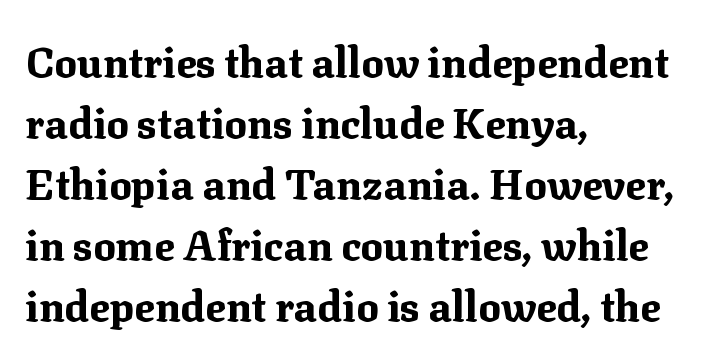
Heavy, bold letterforms. Posture: vertical. Underline: absent. Look at the bottom of the vertical strokes: they flare into serifs here. The letters advance in unequal steps, a hallmark of proportional type. The letters sit at their default tracking, neither squeezed nor spread.
